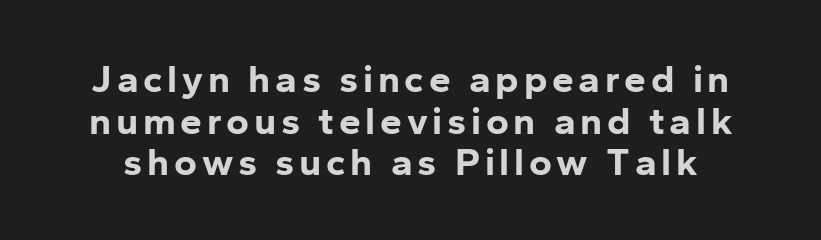
The image shows 39 px bold sans-serif type, upright; set tight line spacing (1.07x), not underlined; low stroke contrast and a medium x-height.
